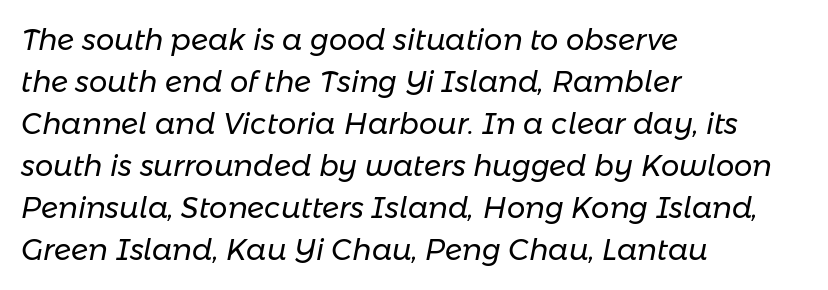
Q: Is the text bold? A: No.
Q: Is the text italic (slanted)? A: Yes, it leans right by about 11 degrees.
Q: Is the text underlined? A: No.
Q: How is the paragraph aligned? A: Left-aligned.
Q: Is the spacing between letters normal or unusually wide? A: Normal.
Q: Is the spacing between lines tight, normal or loose? A: Normal.
Q: Width (condensed, normal, or wide)? A: Normal.
Q: Stroke contrast? A: Low.
Q: x-height? A: Medium.
Q: Monospaced? A: No.
